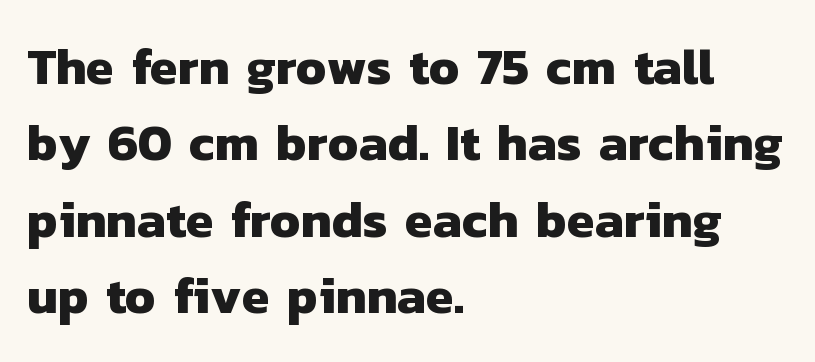
{"serif": "no", "bold": "yes", "weight": "heavy", "width": "normal", "stroke_contrast": "low", "x_height": "medium", "monospaced": "no", "underline": "no", "align": "left", "line_spacing": "normal", "line_spacing_ratio": 1.5, "letter_spacing": "normal", "letter_spacing_em": 0.0, "glyph_px": 51}
